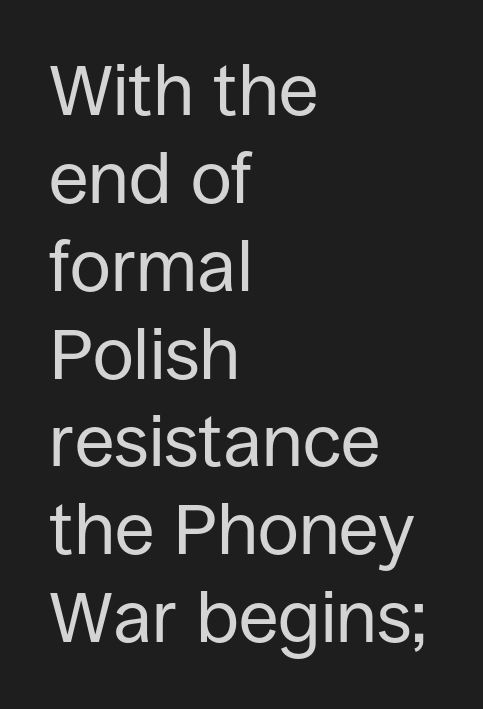
Letterform terminals end flat and unadorned throughout the passage. These lines stack with their left ends in a neat column. When letters stand straight like this, we call the style roman or upright. A typesetter would call this proportional, since set widths differ per character.
